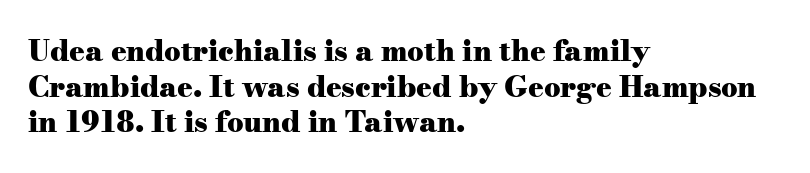
Q: Is the text bold? A: Yes.
Q: Is the text italic (slanted)? A: No, it is upright.
Q: Is the typeface a serif or a sans-serif typeface? A: Serif.
Q: Is the text underlined? A: No.
Q: How is the paragraph aligned? A: Left-aligned.
Q: Is the spacing between letters normal or unusually wide? A: Normal.
Q: Width (condensed, normal, or wide)? A: Wide.
Q: Stroke contrast? A: Medium.
Q: x-height? A: Small.
Q: Monospaced? A: No.
